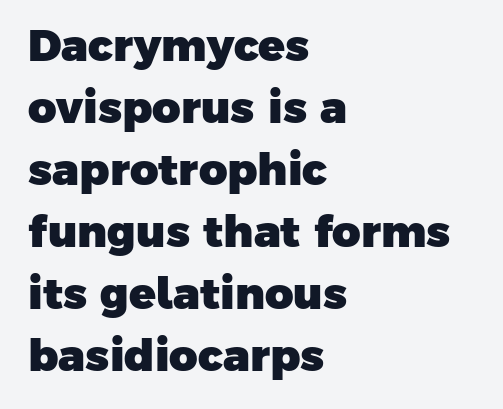
Letter spacing: default. Emphasis by weight is at full strength: bold. Classification — sans serif. Is the block centered? No — it sits flush against the left margin.
